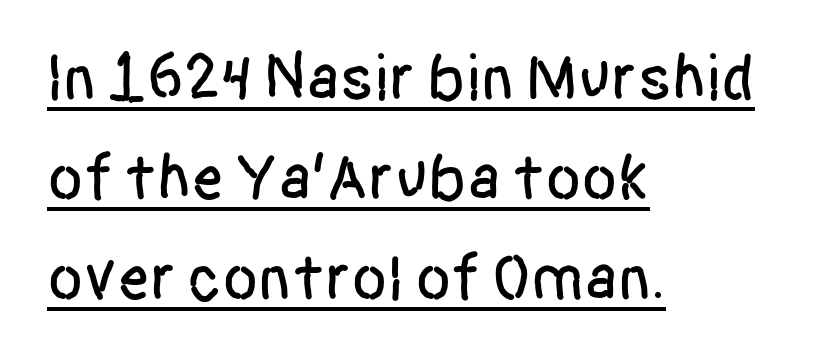
The rendered words wear a rule along their underside. Do the characters align in a grid? No, the font is proportional. The glyphs in this specimen are sans serif. The typography opts for an upright posture over an oblique one. Reading down the column, the eye jumps a familiar distance to each next line.
